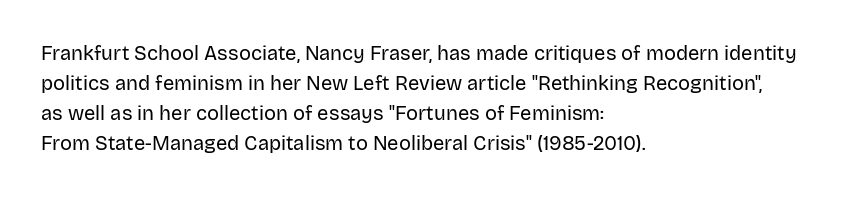
The face looks like a standard text weight, possibly lighter. A normal amount of white space separates one row of letters from the next. Line beginnings align vertically; line endings do not. The horizontal fit of the characters is conventional and even. The passage shown is not underscored anywhere.
